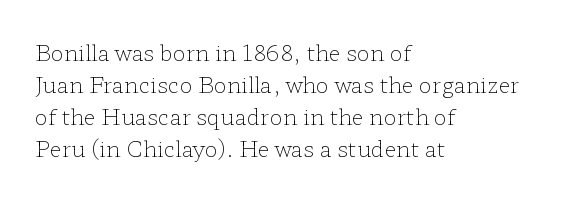
Weight: in the light-to-regular range. These lines keep a tight, regular rhythm from letter to letter. Any mark beneath the type? The region is blank. Left-aligned paragraph, ragged on the right. If you drew a line through each stem, it would be perfectly vertical. Honestly, the row spacing looks completely unremarkable.
